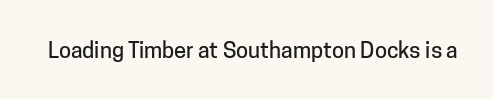
Q: Is the text italic (slanted)? A: No, it is upright.
Q: Is the text underlined? A: No.
Q: Is the spacing between letters normal or unusually wide? A: Normal.
